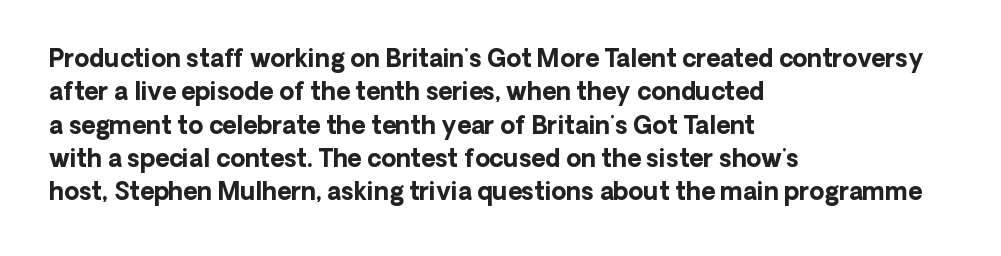
Q: Is the text bold? A: Yes.
Q: Is the text italic (slanted)? A: No, it is upright.
Q: Is the text underlined? A: No.
Q: How is the paragraph aligned? A: Left-aligned.
Q: Is the spacing between letters normal or unusually wide? A: Normal.
Q: Is the spacing between lines tight, normal or loose? A: Normal.
